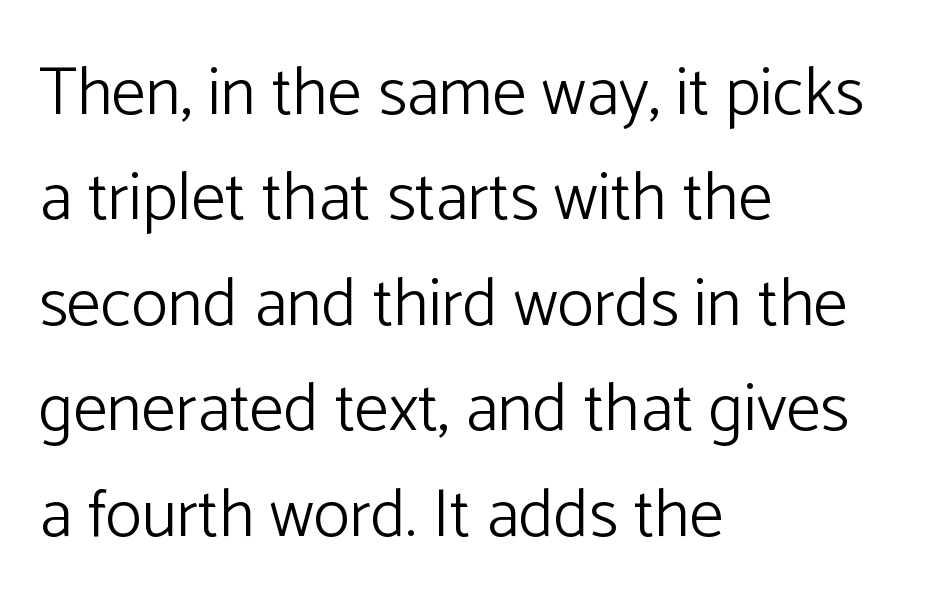
{"serif": "no", "italic": "no", "bold": "no", "weight": "light", "width": "normal", "stroke_contrast": "low", "x_height": "medium", "monospaced": "no", "underline": "no", "align": "left", "line_spacing": "normal", "line_spacing_ratio": 1.55, "letter_spacing": "normal", "letter_spacing_em": 0.0, "glyph_px": 68}
